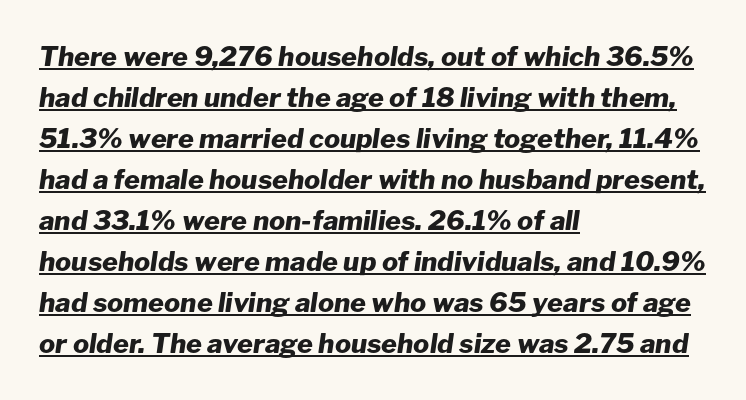
{"italic": "yes", "lean": "right", "slant_degrees": 8, "bold": "yes", "underline": "yes", "align": "left", "line_spacing": "normal", "line_spacing_ratio": 1.52, "letter_spacing": "normal", "letter_spacing_em": 0.0, "glyph_px": 27}
